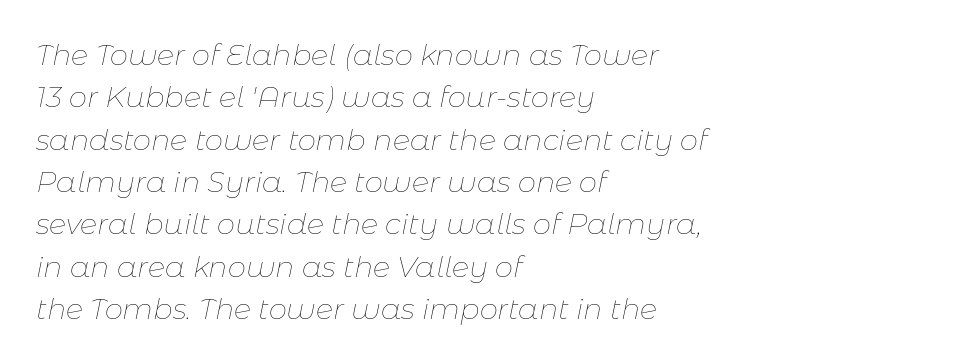
Q: Is the text bold? A: No.
Q: Is the text italic (slanted)? A: Yes, it leans right by about 11 degrees.
Q: Is the text underlined? A: No.
Q: How is the paragraph aligned? A: Left-aligned.
Q: Is the spacing between letters normal or unusually wide? A: Normal.
Q: Is the spacing between lines tight, normal or loose? A: Normal.
Q: Width (condensed, normal, or wide)? A: Normal.
Q: Stroke contrast? A: Low.
Q: x-height? A: Medium.
Q: Monospaced? A: No.
